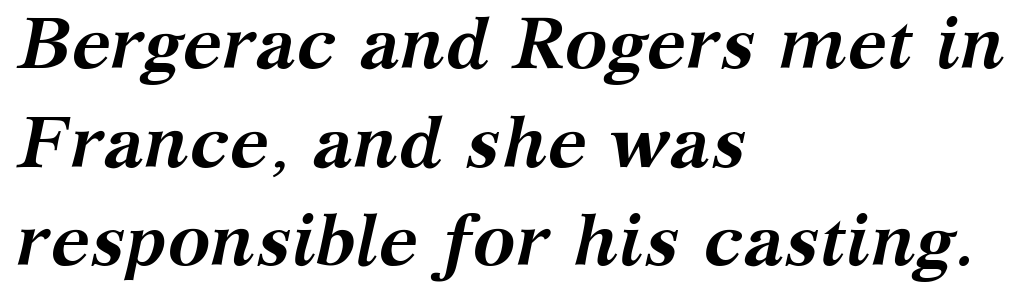
Notice how thick the strokes are: this is what a full bold looks like. These lines sit exactly where default settings would place them. The type family on display is of the serif kind. Think of a printed novel: that variable character pitch is what you see here.
